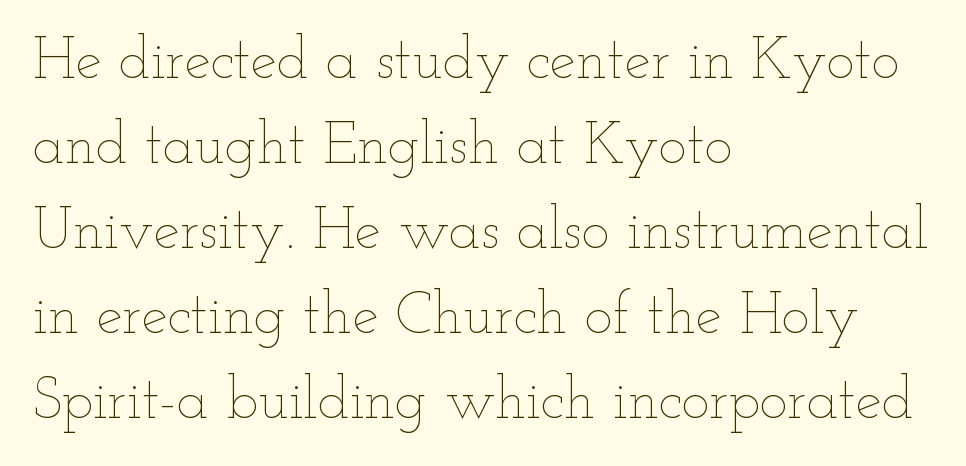
{"italic": "no", "bold": "no", "weight": "thin", "width": "wide", "stroke_contrast": "low", "x_height": "small", "monospaced": "no", "underline": "no", "align": "left", "line_spacing": "normal", "line_spacing_ratio": 1.44, "letter_spacing": "normal", "letter_spacing_em": 0.0, "glyph_px": 59}
